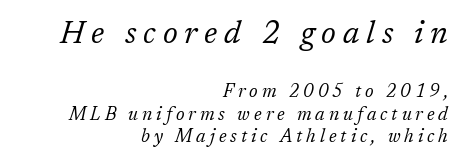
Q: Is the text bold? A: No.
Q: Is the text italic (slanted)? A: Yes, it leans right by about 17 degrees.
Q: Is the typeface a serif or a sans-serif typeface? A: Serif.
Q: Is the text underlined? A: No.
Q: How is the paragraph aligned? A: Right-aligned.
Q: Is the spacing between letters normal or unusually wide? A: Unusually wide.
Q: Which block of text is set in a larger size, the first (top) or the second (bottom)? A: The first (top) one.
Q: Width (condensed, normal, or wide)? A: Normal.
Q: Stroke contrast? A: Low.
Q: x-height? A: Medium.
Q: Monospaced? A: No.
